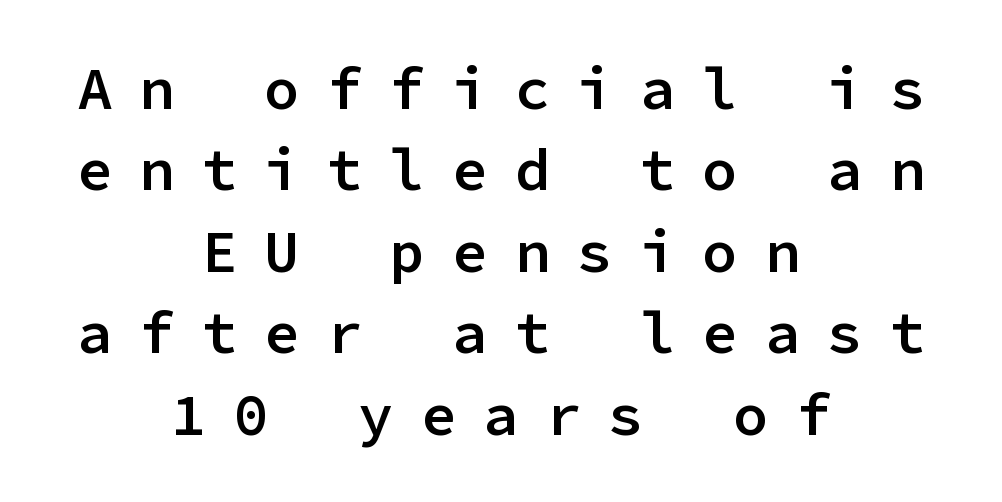
{"serif": "no", "italic": "no", "bold": "semi", "weight": "semibold", "width": "normal", "stroke_contrast": "low", "x_height": "medium", "monospaced": "yes", "underline": "no", "align": "center", "line_spacing": "normal", "line_spacing_ratio": 1.38, "letter_spacing": "wide", "letter_spacing_em": 0.46, "glyph_px": 59}
